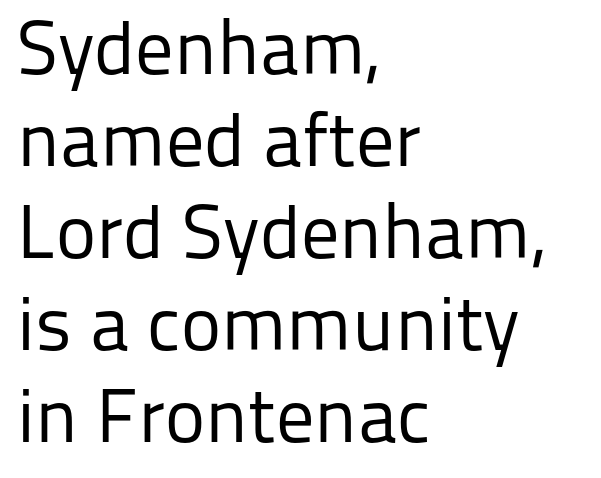
These lines are rendered in a variable-pitch font. The rendering shows plain stroke endings on the letterforms — a sans-serif design. Upright lettering throughout. Bare-footed words on every line. Weight: in the light-to-regular range.
